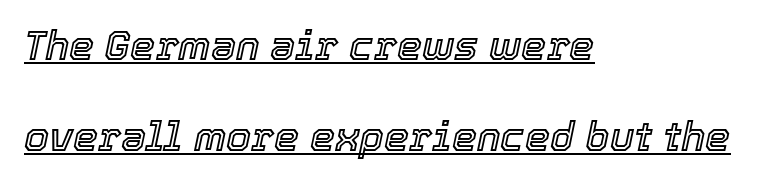
The image shows 40 px text type, italic (leaning right); set left-aligned, loose line spacing (2.27x), normal letter spacing, underlined; a medium x-height.
